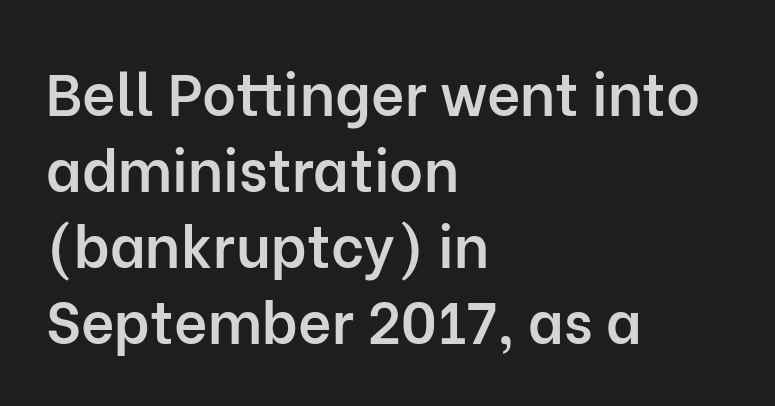
Unlike a traditional serif, this face leaves its strokes unadorned. Descenders hang freely into open space. The axis of the letterforms is exactly vertical. Successive baselines arrive at the customary interval. A somewhat darkened texture: the type is semibold rather than bold.
